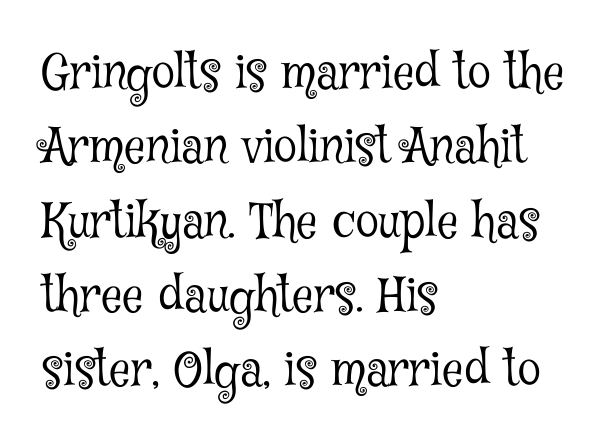
{"serif": "yes", "italic": "no", "bold": "no", "weight": "light", "width": "condensed", "stroke_contrast": "low", "x_height": "medium", "monospaced": "no", "underline": "no", "align": "left", "line_spacing": "normal", "line_spacing_ratio": 1.58, "letter_spacing": "normal", "letter_spacing_em": 0.0, "glyph_px": 47}
